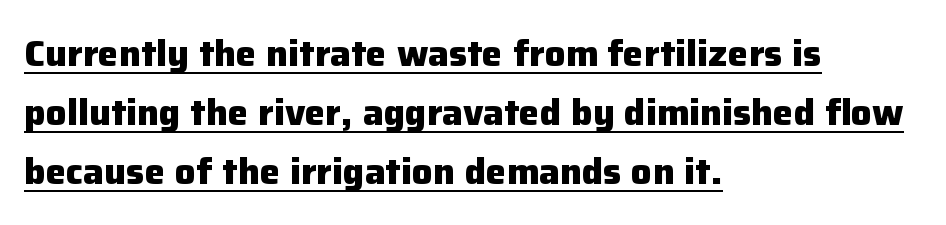
The typesetter chose a ragged-right arrangement here. Here the designer chose a conventional face with non-uniform glyph widths. Is the letter spacing exaggerated? No — it looks like the ordinary default. Emphasis is given by a line drawn under the lettering. Unlike italic type, these characters show no tilt at all.
